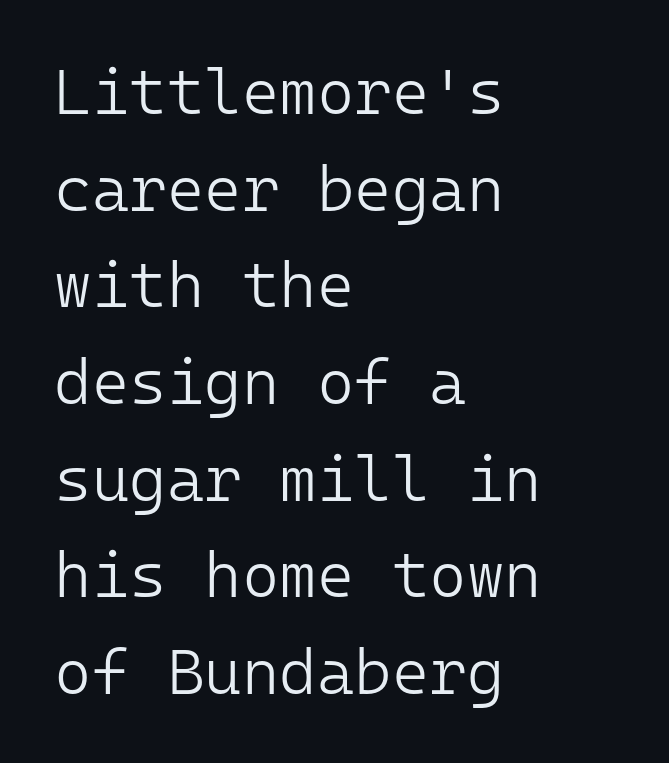
The image shows 64 px light sans-serif type, upright, monospaced; set left-aligned, normal line spacing (1.51x), normal letter spacing, not underlined; low stroke contrast and a medium x-height.
